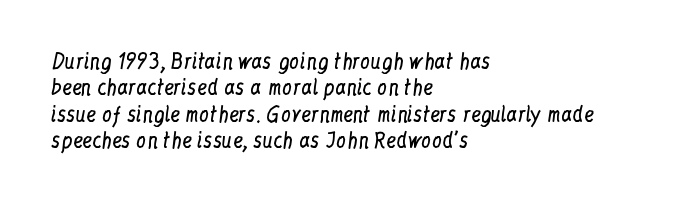
The image shows 20 px text type; set left-aligned, normal line spacing (1.32x), normal letter spacing, not underlined.
